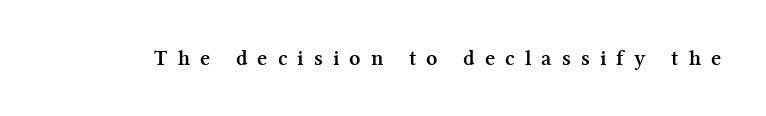
{"italic": "no", "bold": "yes", "underline": "no", "letter_spacing": "wide", "letter_spacing_em": 0.46, "glyph_px": 22}
